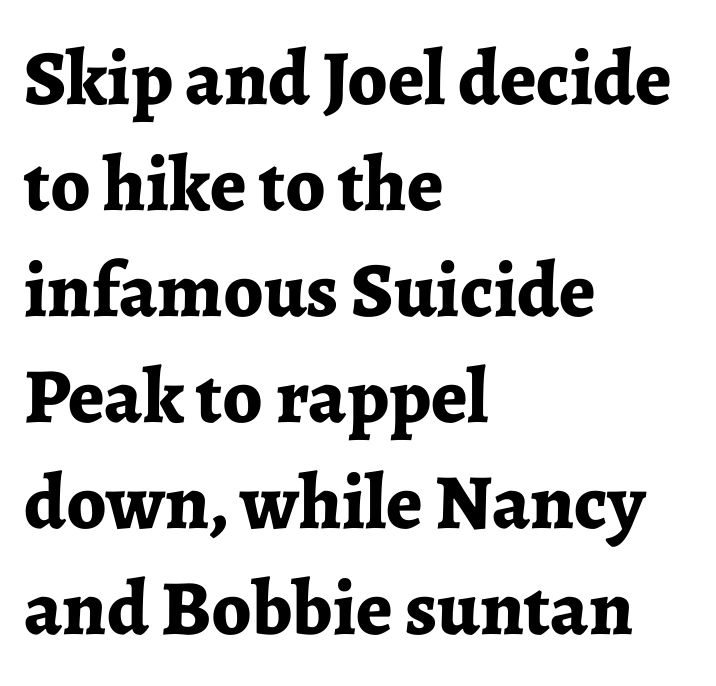
Q: Is the text bold? A: Yes.
Q: Is the text italic (slanted)? A: No, it is upright.
Q: Is the typeface a serif or a sans-serif typeface? A: Serif.
Q: Is the text underlined? A: No.
Q: How is the paragraph aligned? A: Left-aligned.
Q: Is the spacing between letters normal or unusually wide? A: Normal.
Q: Is the spacing between lines tight, normal or loose? A: Normal.
Q: Width (condensed, normal, or wide)? A: Normal.
Q: Stroke contrast? A: Low.
Q: x-height? A: Medium.
Q: Monospaced? A: No.
